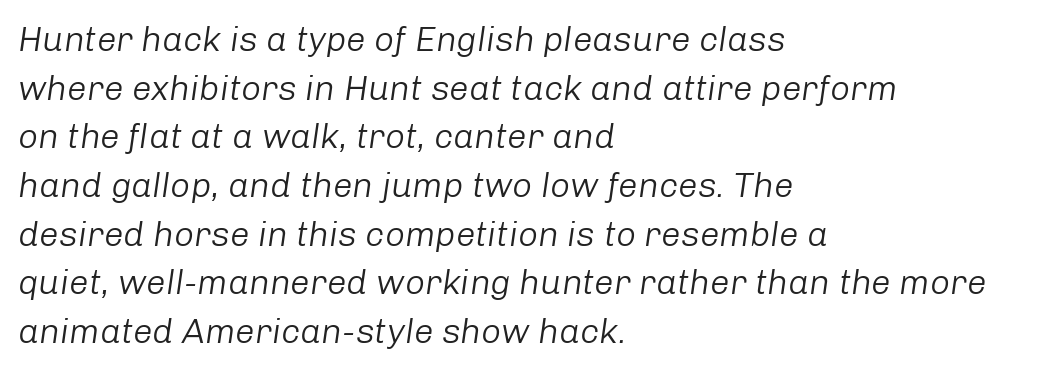
{"italic": "yes", "lean": "right", "slant_degrees": 8, "bold": "no", "weight": "light", "width": "normal", "stroke_contrast": "low", "x_height": "medium", "monospaced": "no", "underline": "no", "align": "left", "line_spacing": "normal", "line_spacing_ratio": 1.39, "letter_spacing": "normal", "letter_spacing_em": 0.0, "glyph_px": 35}
